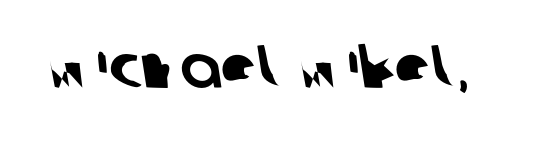
Q: Is the typeface a serif or a sans-serif typeface? A: Sans-serif.
Q: Is the text underlined? A: No.
Q: Is the spacing between letters normal or unusually wide? A: Normal.
Q: Width (condensed, normal, or wide)? A: Normal.
Q: Stroke contrast? A: Low.
Q: x-height? A: Medium.
Q: Monospaced? A: No.
